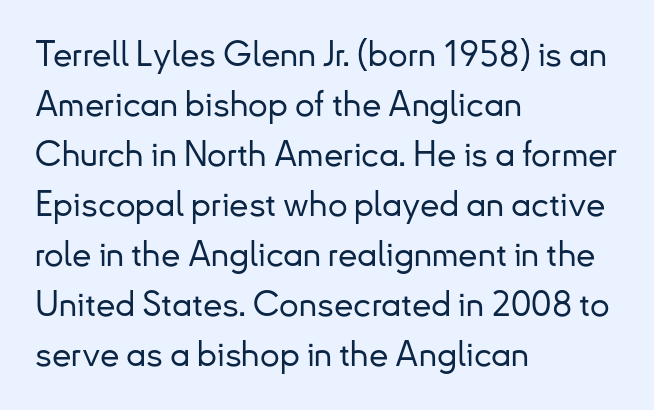
The image shows 35 px sans-serif type, upright; set left-aligned, normal line spacing (1.43x), normal letter spacing, not underlined; low stroke contrast and a small x-height.
